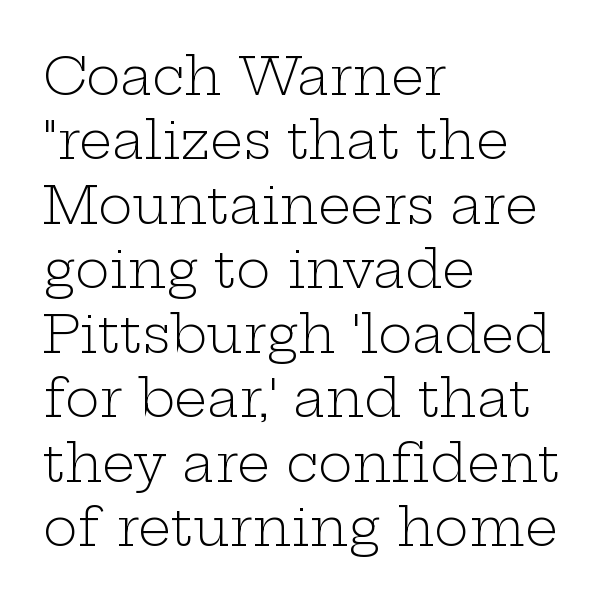
Q: Is the text bold? A: No.
Q: Is the text italic (slanted)? A: No, it is upright.
Q: Is the typeface a serif or a sans-serif typeface? A: Serif.
Q: Is the text underlined? A: No.
Q: How is the paragraph aligned? A: Left-aligned.
Q: Is the spacing between letters normal or unusually wide? A: Normal.
Q: Width (condensed, normal, or wide)? A: Wide.
Q: Stroke contrast? A: Low.
Q: x-height? A: Medium.
Q: Monospaced? A: No.
